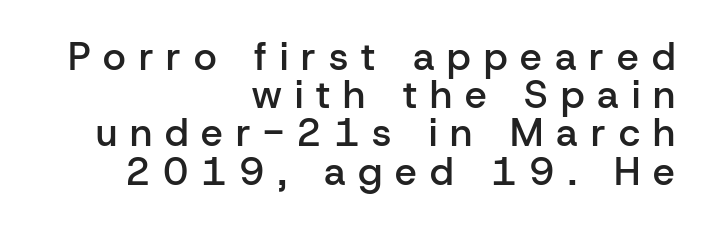
{"serif": "no", "italic": "no", "bold": "semi", "weight": "semibold", "width": "normal", "stroke_contrast": "low", "x_height": "medium", "monospaced": "no", "underline": "no", "align": "right", "line_spacing": "tight", "line_spacing_ratio": 0.98, "letter_spacing": "wide", "letter_spacing_em": 0.33, "glyph_px": 39}
